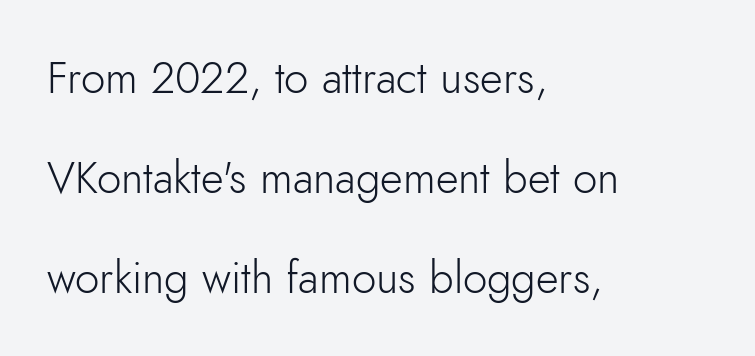
Stems here are at most as thick as an everyday book face. The glyphs in this specimen are sans serif. Upright lettering throughout. Underline: absent.
